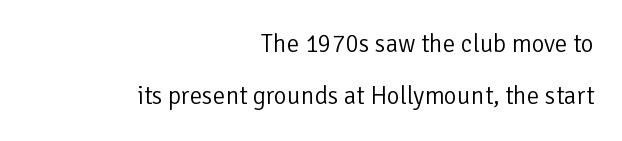
The image shows 25 px text type, upright; set right-aligned, loose line spacing (2.09x), normal letter spacing, not underlined.
